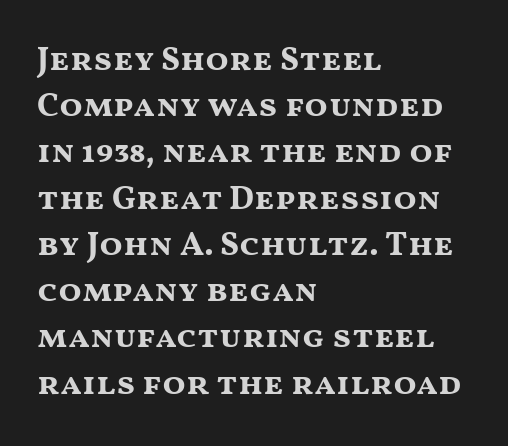
{"serif": "no", "italic": "no", "bold": "yes", "weight": "bold", "width": "wide", "stroke_contrast": "medium", "x_height": "medium", "monospaced": "no", "underline": "no", "align": "left", "line_spacing": "normal", "line_spacing_ratio": 1.36, "letter_spacing": "normal", "letter_spacing_em": 0.0, "glyph_px": 34}
